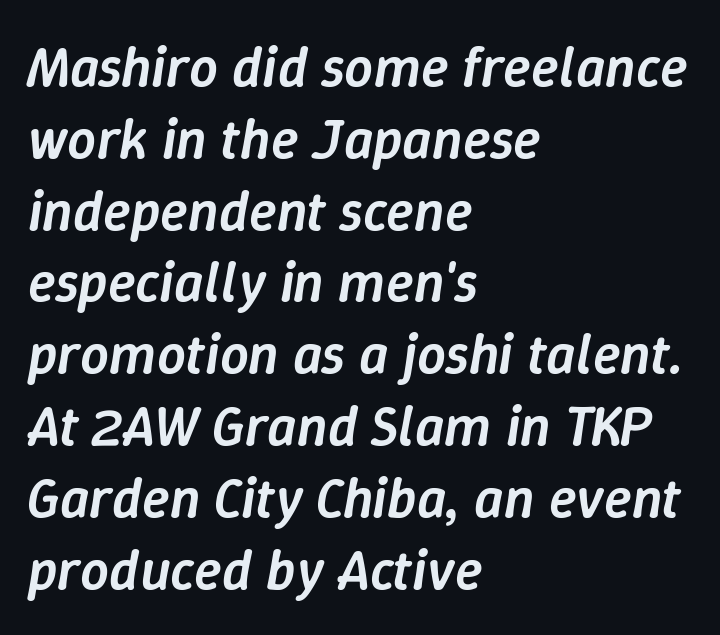
Vertical spacing — default. A somewhat darkened texture: the type is semibold rather than bold. Tracking here is standard; glyphs follow each other at the usual distance. The space beneath each line is pristine and unruled. Characters are canted at an angle relative to the baseline's perpendicular.
